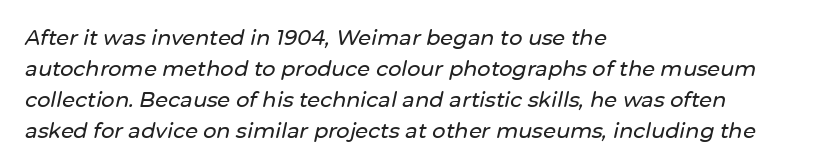
Quick note: underline off. Quick note: interline space is typical. Typeset ragged right — the left edge is the straight one. Compared with typical body copy, the letter spacing here is the same. The letters are slanted; this is an italic face.
